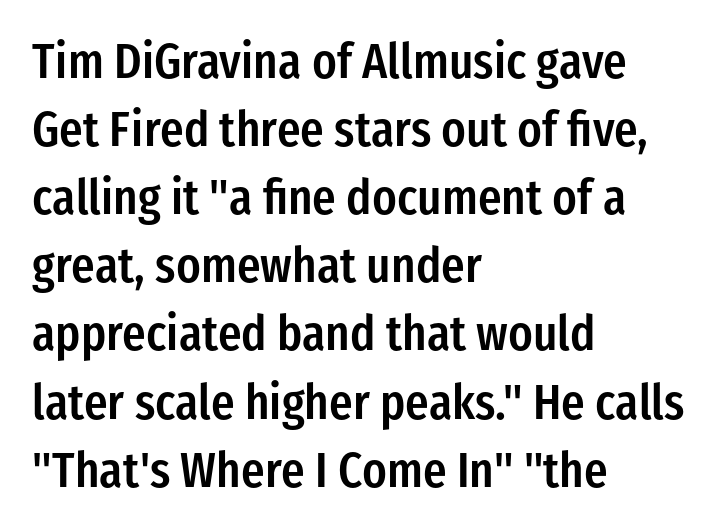
Honestly, there is no underline to notice here at all. These lines were composed using upright roman letters. A sans-serif font was chosen for this passage. Notice how the passage keeps a crisp vertical edge on the left only.
